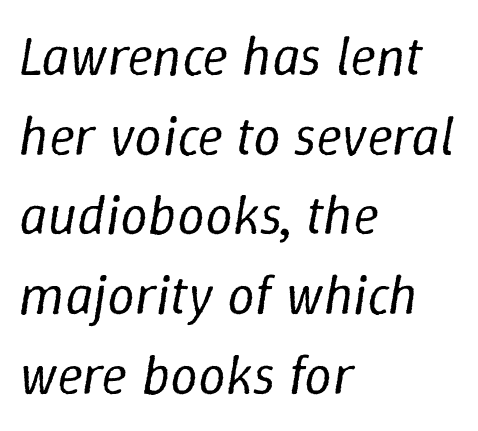
Q: Is the text bold? A: No.
Q: Is the text italic (slanted)? A: Yes, it leans right by about 9 degrees.
Q: Is the text underlined? A: No.
Q: How is the paragraph aligned? A: Left-aligned.
Q: Is the spacing between letters normal or unusually wide? A: Normal.
Q: Is the spacing between lines tight, normal or loose? A: Normal.
Q: Width (condensed, normal, or wide)? A: Normal.
Q: Stroke contrast? A: Low.
Q: x-height? A: Medium.
Q: Monospaced? A: No.
